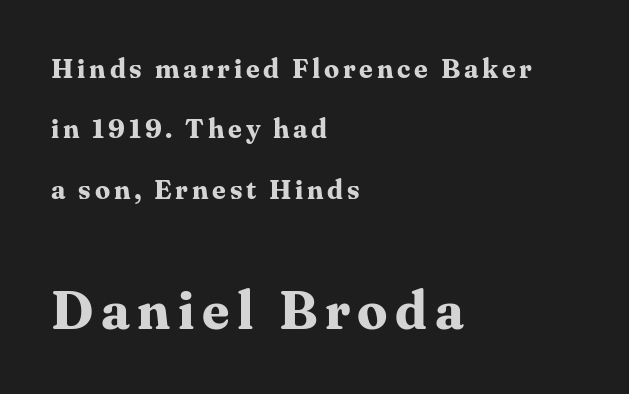
The image shows 54 px bold serif type, upright; set left-aligned, loose line spacing (2.24x), not underlined; the second (bottom) block is 2.0x larger; medium stroke contrast and a medium x-height.
